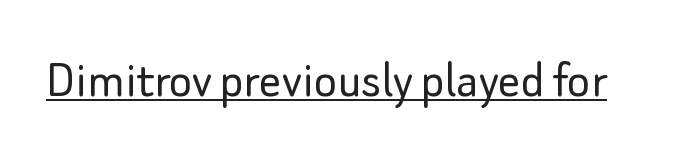
{"serif": "no", "italic": "no", "bold": "no", "weight": "light", "width": "normal", "stroke_contrast": "low", "x_height": "small", "monospaced": "no", "underline": "yes", "letter_spacing": "normal", "letter_spacing_em": 0.0, "glyph_px": 55}
